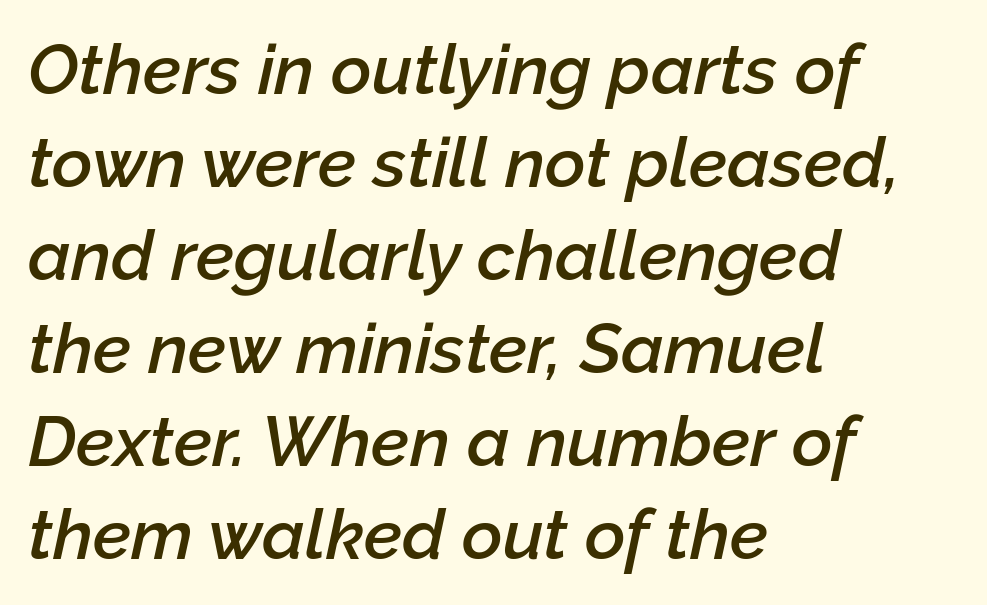
{"italic": "yes", "lean": "right", "slant_degrees": 12, "bold": "semi", "weight": "semibold", "width": "normal", "stroke_contrast": "low", "x_height": "medium", "monospaced": "no", "underline": "no", "align": "left", "line_spacing": "normal", "line_spacing_ratio": 1.33, "letter_spacing": "normal", "letter_spacing_em": 0.0, "glyph_px": 70}
